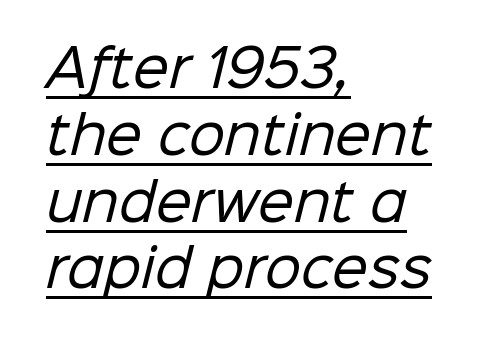
{"serif": "no", "bold": "no", "weight": "regular", "width": "normal", "stroke_contrast": "low", "x_height": "medium", "monospaced": "no", "underline": "yes", "align": "left", "line_spacing": "normal", "line_spacing_ratio": 1.31, "letter_spacing": "normal", "letter_spacing_em": 0.0, "glyph_px": 51}
